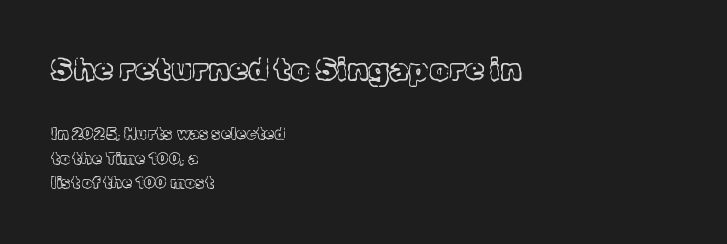
The image shows 31 px light serif type, upright; set left-aligned, normal line spacing (1.55x), normal letter spacing, not underlined; the first (top) block is 1.94x larger; a medium x-height.
